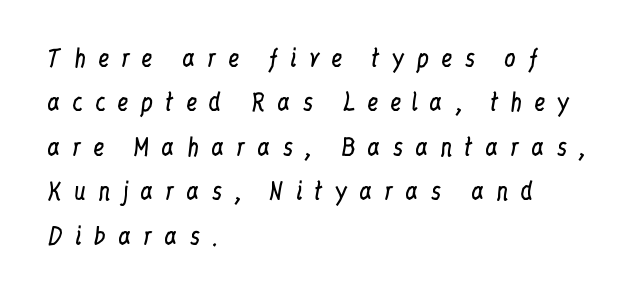
{"bold": "no", "underline": "no", "align": "left", "line_spacing": "loose", "line_spacing_ratio": 1.93, "letter_spacing": "wide", "letter_spacing_em": 0.5, "glyph_px": 23}
